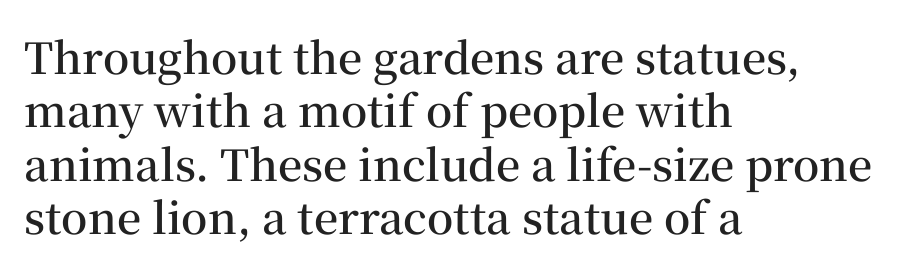
The image shows 43 px semibold serif type, upright; set left-aligned, line spacing 1.24x, normal letter spacing, not underlined; medium stroke contrast and a medium x-height.
